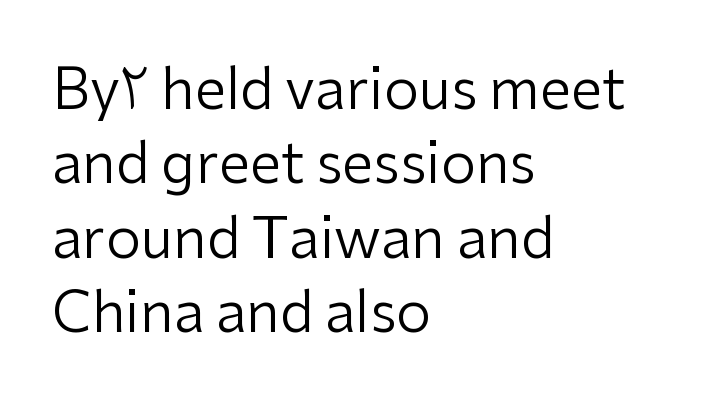
Q: Is the text bold? A: No.
Q: Is the text italic (slanted)? A: No, it is upright.
Q: Is the typeface a serif or a sans-serif typeface? A: Sans-serif.
Q: Is the text underlined? A: No.
Q: How is the paragraph aligned? A: Left-aligned.
Q: Is the spacing between letters normal or unusually wide? A: Normal.
Q: Is the spacing between lines tight, normal or loose? A: Normal.
Q: Width (condensed, normal, or wide)? A: Normal.
Q: Stroke contrast? A: Low.
Q: x-height? A: Medium.
Q: Monospaced? A: No.
